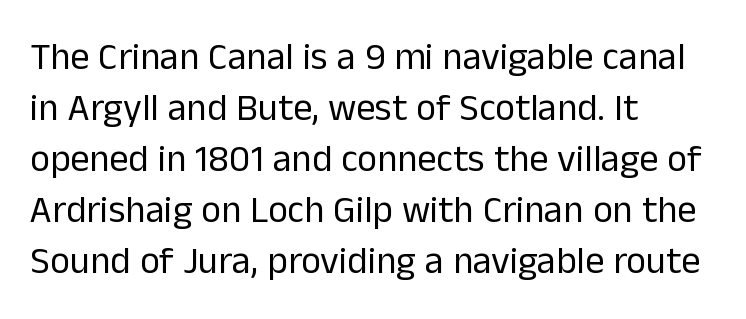
Rule under the text: the space is simply empty. Standard letterfit; no display-style spreading of the glyphs. To sum up the face: it is a sans, with no serifs. A typesetter would call this proportional, since set widths differ per character.
